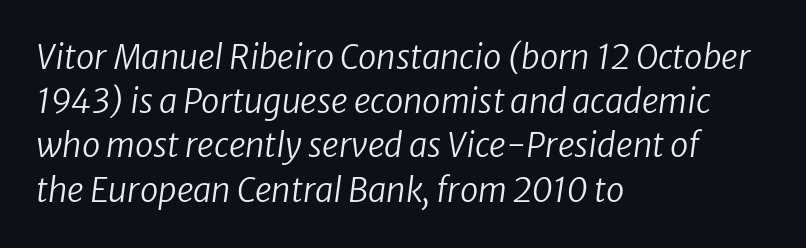
The image shows 33 px regular-weight type, italic (leaning right); set left-aligned, normal line spacing (1.34x), normal letter spacing, not underlined; low stroke contrast and a medium x-height.
